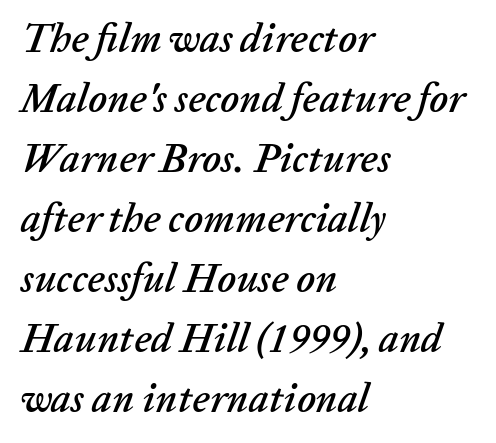
The image shows 40 px text type, italic (leaning right); set left-aligned, normal line spacing (1.5x), normal letter spacing, not underlined; low stroke contrast and a medium x-height.
